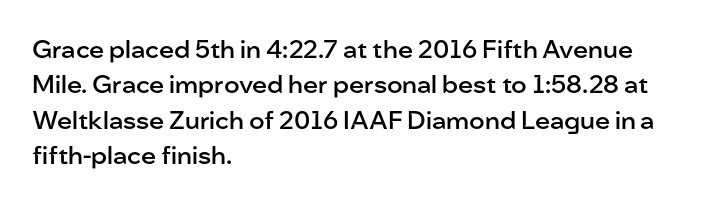
The image shows 25 px text type, upright; set left-aligned, normal line spacing (1.42x), normal letter spacing, not underlined.
